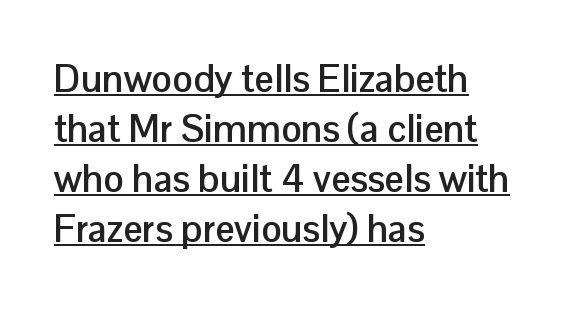
Q: Is the text bold? A: Yes.
Q: Is the text italic (slanted)? A: No, it is upright.
Q: Is the typeface a serif or a sans-serif typeface? A: Sans-serif.
Q: Is the text underlined? A: Yes.
Q: How is the paragraph aligned? A: Left-aligned.
Q: Is the spacing between letters normal or unusually wide? A: Normal.
Q: Is the spacing between lines tight, normal or loose? A: Normal.
Q: Width (condensed, normal, or wide)? A: Normal.
Q: Stroke contrast? A: Low.
Q: x-height? A: Medium.
Q: Monospaced? A: No.
